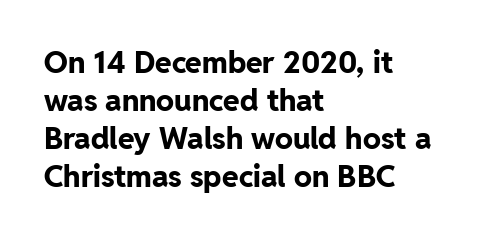
The image shows 30 px bold sans-serif type, upright; set left-aligned, normal line spacing (1.27x), normal letter spacing, not underlined; low stroke contrast and a medium x-height.
